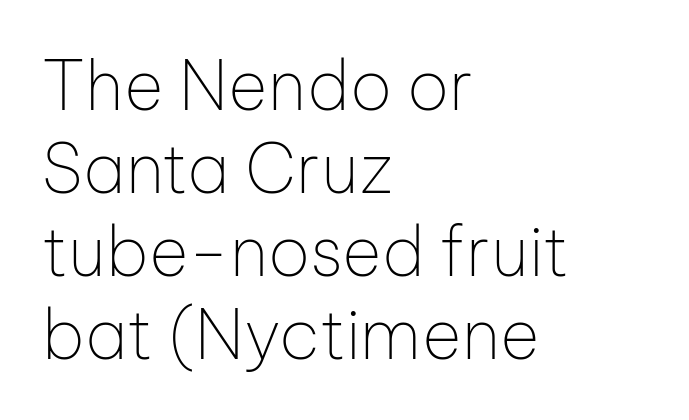
Short note: letters normally spaced. Note the varied advance widths — an 'i' is clearly narrower than an 'm'. This rendering employs a face without finishing strokes, i.e., a sans-serif. Nothing heavy about these letters — not bold at all. Quick note: not italic, upright.
